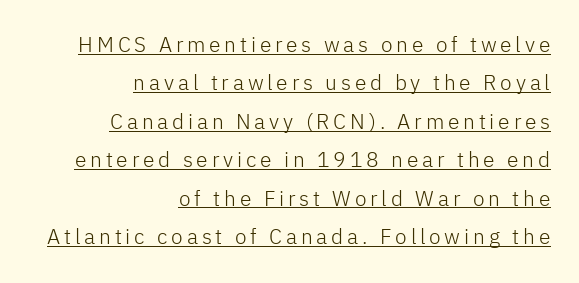
Q: Is the text bold? A: No.
Q: Is the text italic (slanted)? A: No, it is upright.
Q: Is the text underlined? A: Yes.
Q: How is the paragraph aligned? A: Right-aligned.
